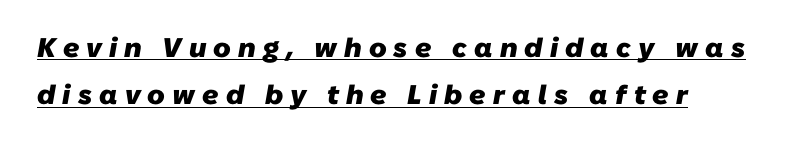
Someone cranked the tracking dial way up on this one. On the weight axis this lands at bold, roughly 700. Students, observe the line beneath the letters — that is underlining. The paragraph shown leans on its left margin.
